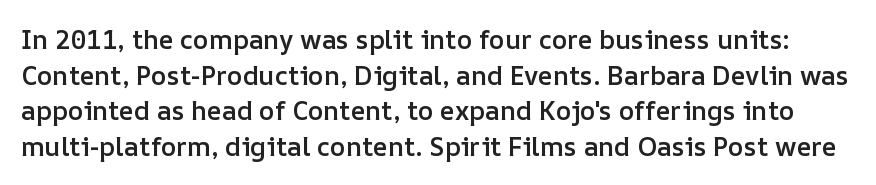
The foot of each line stays bare and open. The passage shown is semibold, sitting just below true bold. Nope, not italic — everything's standing straight. In terms of leading, this rendering sits right in the middle. Tracking here is standard; glyphs follow each other at the usual distance.
